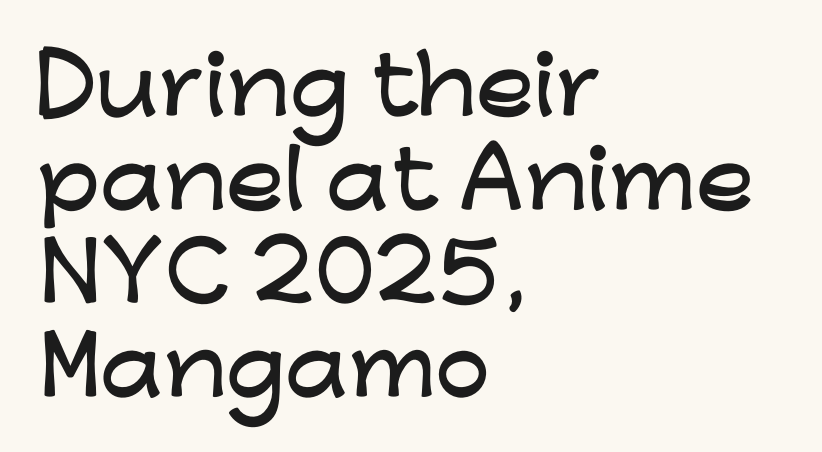
The image shows 78 px wide sans-serif type, upright; set left-aligned, line spacing 1.2x, normal letter spacing, not underlined; low stroke contrast and a medium x-height.
